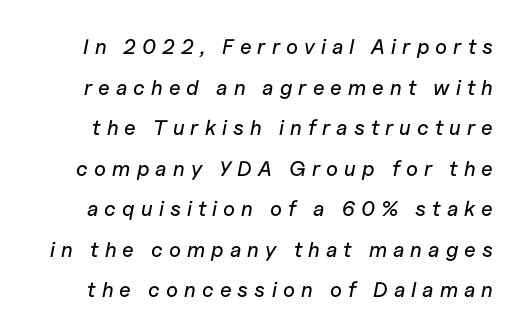
Q: Is the text italic (slanted)? A: Yes, it leans right by about 11 degrees.
Q: Is the text underlined? A: No.
Q: Is the spacing between letters normal or unusually wide? A: Unusually wide.
Q: Is the spacing between lines tight, normal or loose? A: Loose.
